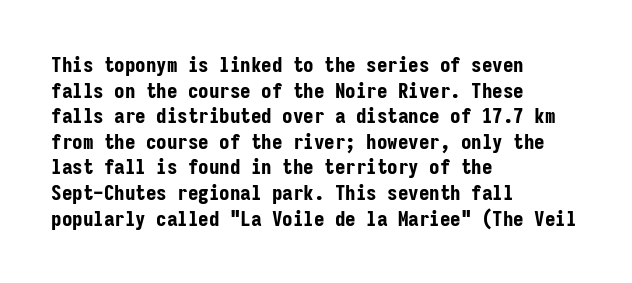
The image shows 21 px bold type, upright; set left-aligned, line spacing 1.22x, normal letter spacing, not underlined.
